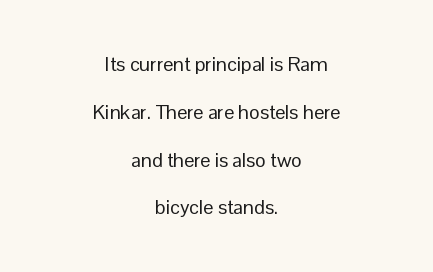
The image shows 20 px text type, upright; set centered, loose line spacing (2.39x), normal letter spacing, not underlined.
